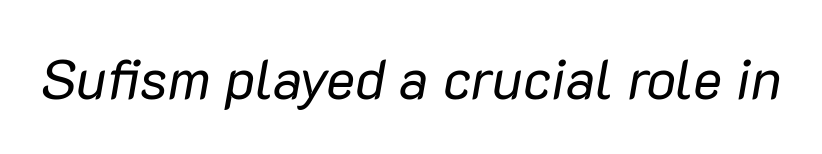
Q: Is the text bold? A: No.
Q: Is the text italic (slanted)? A: Yes, it leans right by about 10 degrees.
Q: Is the text underlined? A: No.
Q: Is the spacing between letters normal or unusually wide? A: Normal.
Q: Width (condensed, normal, or wide)? A: Normal.
Q: Stroke contrast? A: Low.
Q: x-height? A: Medium.
Q: Monospaced? A: No.
